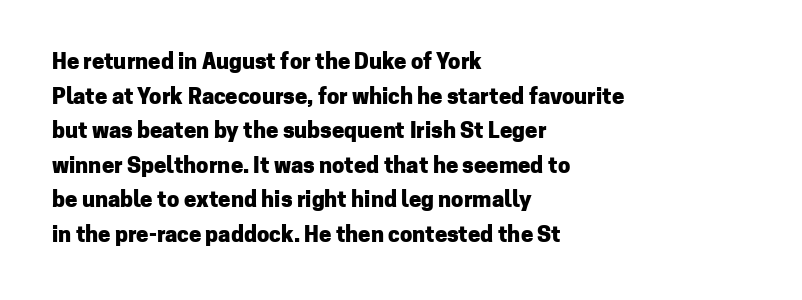
Q: Is the text bold? A: Yes.
Q: Is the text italic (slanted)? A: No, it is upright.
Q: Is the text underlined? A: No.
Q: How is the paragraph aligned? A: Left-aligned.
Q: Is the spacing between letters normal or unusually wide? A: Normal.
Q: Is the spacing between lines tight, normal or loose? A: Normal.
